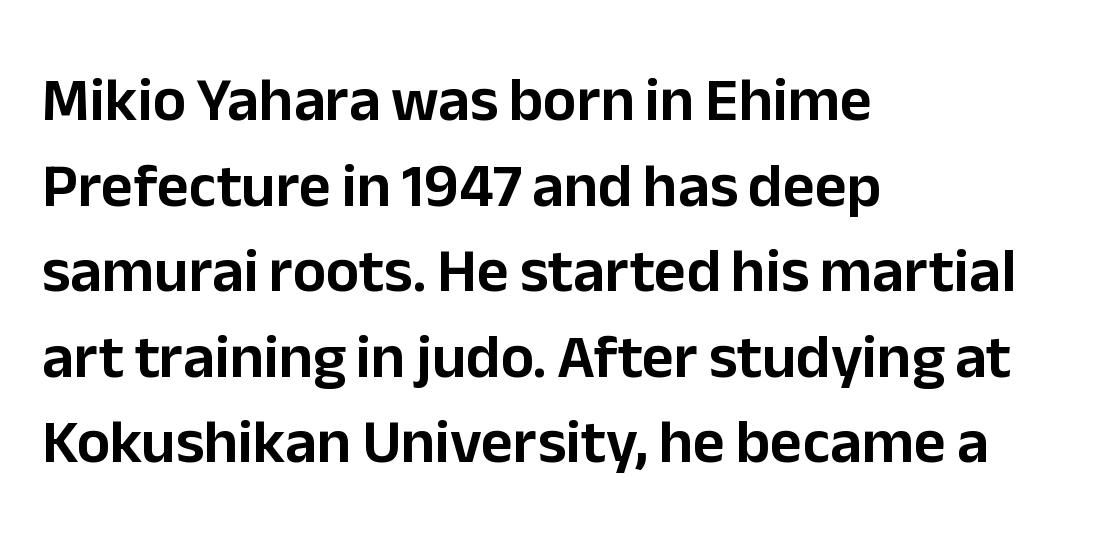
{"serif": "no", "italic": "no", "width": "normal", "stroke_contrast": "low", "x_height": "medium", "monospaced": "no", "underline": "no", "align": "left", "line_spacing": "normal", "line_spacing_ratio": 1.38, "letter_spacing": "normal", "letter_spacing_em": 0.0, "glyph_px": 62}
